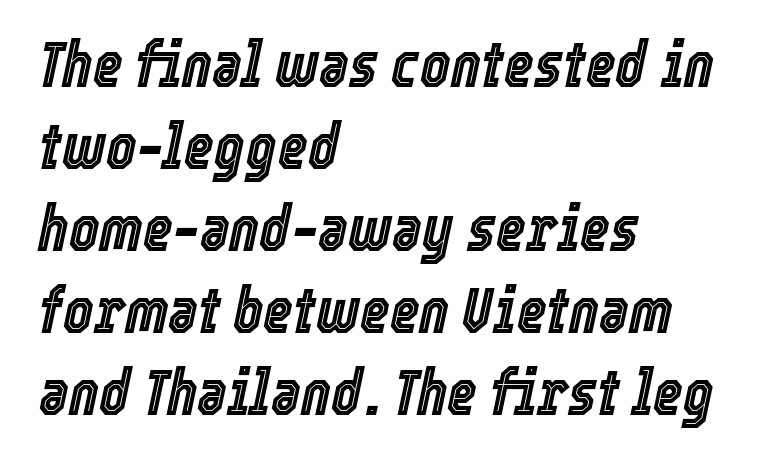
The vertical gap from one line to the next is medium. Caption: multi-line text, flush left, ragged right. The face used here has a pronounced slope to its letters. The passage shown is typed in a proportional face where columns would drift. Observe the ordinary spacing: letters are neighbours, not strangers.
